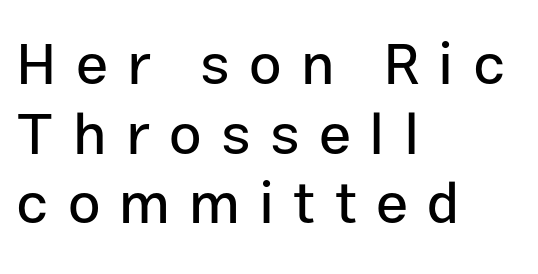
Q: Is the text italic (slanted)? A: No, it is upright.
Q: Is the typeface a serif or a sans-serif typeface? A: Sans-serif.
Q: Is the text underlined? A: No.
Q: How is the paragraph aligned? A: Left-aligned.
Q: Is the spacing between letters normal or unusually wide? A: Unusually wide.
Q: Width (condensed, normal, or wide)? A: Normal.
Q: Stroke contrast? A: Low.
Q: x-height? A: Medium.
Q: Monospaced? A: No.
